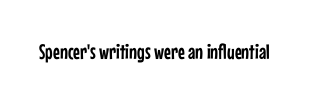
Every character sits straight up, as roman type does. The string is rendered with underlining switched off. Students, note that the glyphs here touch the page at normal intervals.
